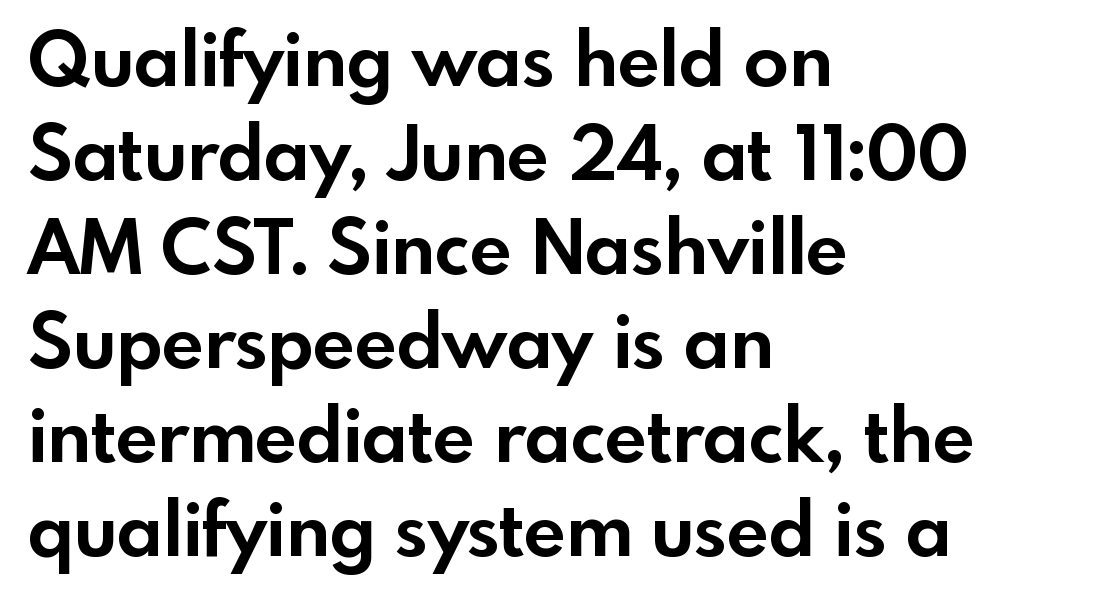
The image shows 74 px bold sans-serif type, upright; set left-aligned, normal line spacing (1.27x), normal letter spacing, not underlined; a small x-height.
